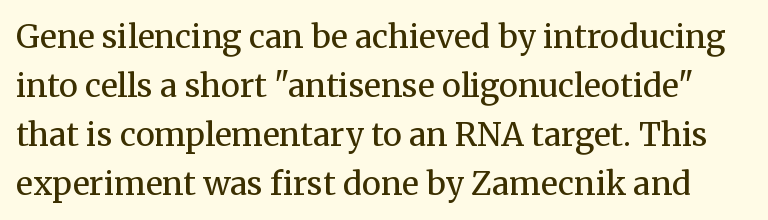
Q: Is the text bold? A: No.
Q: Is the text italic (slanted)? A: No, it is upright.
Q: Is the typeface a serif or a sans-serif typeface? A: Serif.
Q: Is the text underlined? A: No.
Q: Is the spacing between letters normal or unusually wide? A: Normal.
Q: Is the spacing between lines tight, normal or loose? A: Normal.
Q: Width (condensed, normal, or wide)? A: Normal.
Q: Stroke contrast? A: Medium.
Q: x-height? A: Medium.
Q: Monospaced? A: No.
